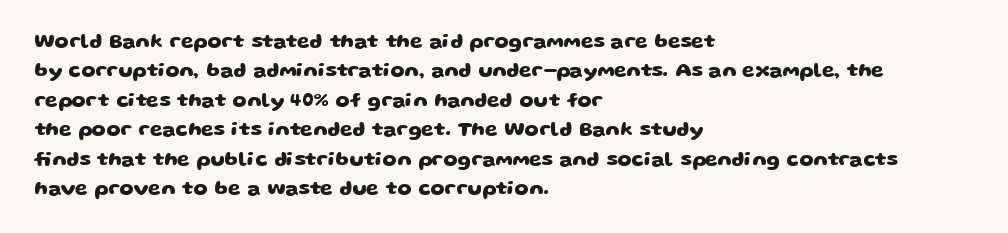
Stroke thickness is high; the sample reads as a true bold. Each new line begins a customary step beneath the previous one. Where is the straight margin? On the left. The type is set solid horizontally, with unmodified tracking. Descenders are the only things crossing below the line.
